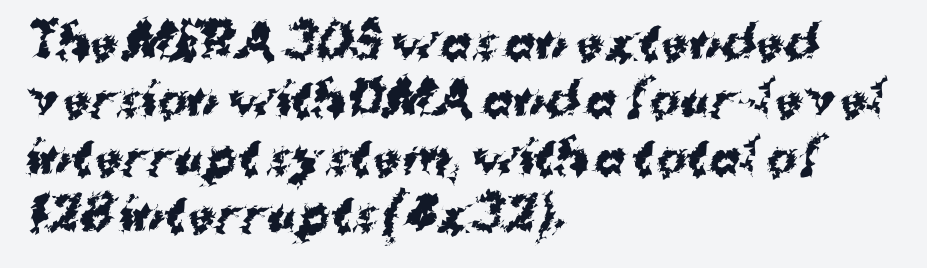
On the weight axis this lands at bold, roughly 700. Each letter keeps its own natural width here, so spacing adapts to shape. The area under the type is left untouched. The leading is moderate, giving the passage an even texture. No feet cap the strokes, marking this as sans-serif type.
